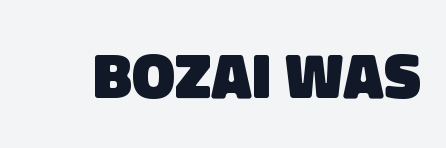
These lines are rendered in a variable-pitch font. Only glyphs here, with clear space below each row. Heft: maximum for text — a bold. Grotesque or geometric, the face here clearly has no serifs.
